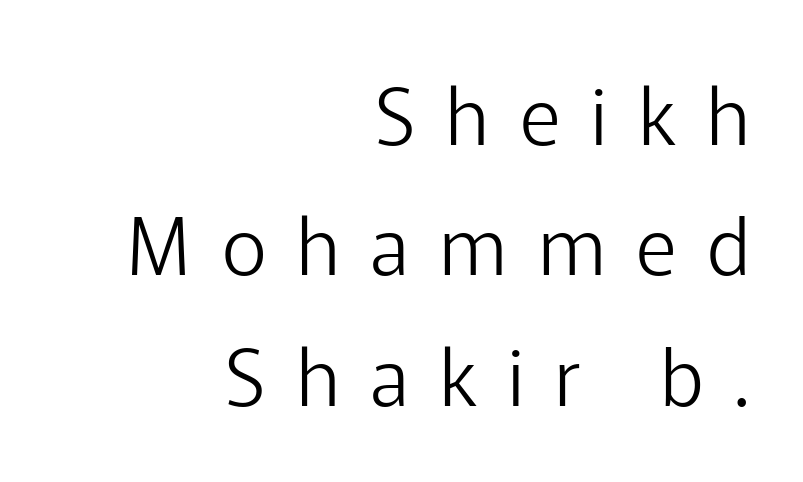
I'd call this a sans setting — the letters go barefoot. The ragged edge is on the left, which tells us the setting is flush right. One glance says typical: line gaps are just what's usual. Posture: vertical. These glyphs show unthickened strokes, regular width or finer. The rendering uses natural spacing where letterforms have individual widths.
